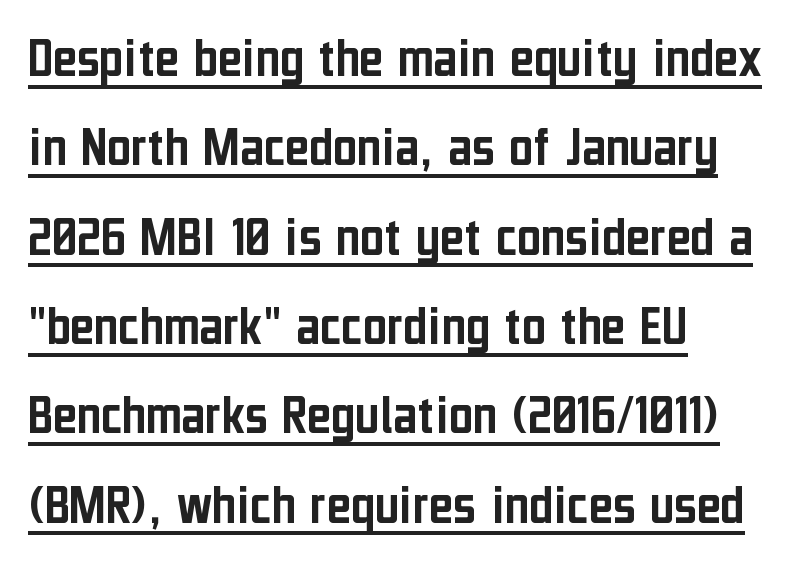
Q: Is the text italic (slanted)? A: No, it is upright.
Q: Is the typeface a serif or a sans-serif typeface? A: Sans-serif.
Q: Is the text underlined? A: Yes.
Q: How is the paragraph aligned? A: Left-aligned.
Q: Is the spacing between letters normal or unusually wide? A: Normal.
Q: Is the spacing between lines tight, normal or loose? A: Normal.
Q: Width (condensed, normal, or wide)? A: Condensed.
Q: Stroke contrast? A: Low.
Q: x-height? A: Medium.
Q: Monospaced? A: No.
